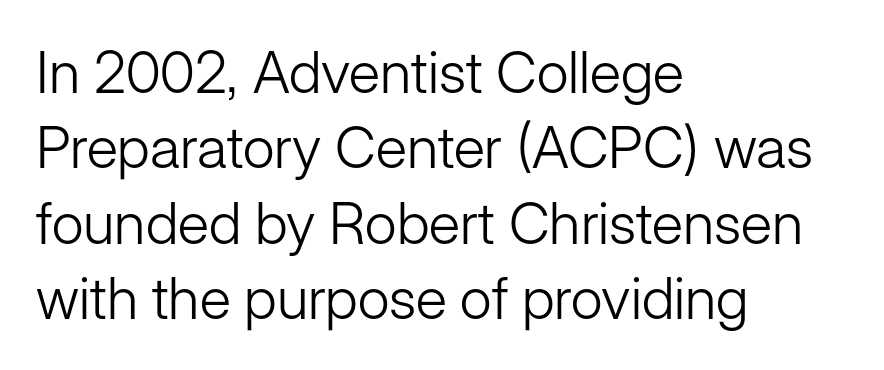
{"serif": "no", "italic": "no", "bold": "no", "weight": "light", "width": "normal", "stroke_contrast": "low", "x_height": "medium", "monospaced": "no", "underline": "no", "align": "left", "line_spacing": "normal", "line_spacing_ratio": 1.3, "letter_spacing": "normal", "letter_spacing_em": 0.0, "glyph_px": 58}
